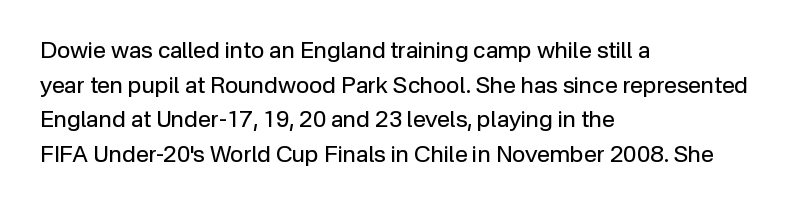
Vertical strokes here are truly vertical. Is the block centered? No — it sits flush against the left margin. Standard letterfit; no display-style spreading of the glyphs. This is not heavy type; no bold has been used.
